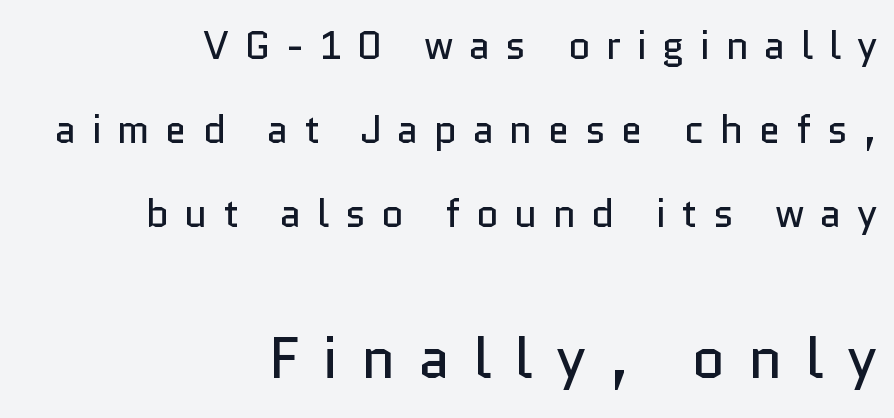
Q: Is the text bold? A: No.
Q: Is the text italic (slanted)? A: No, it is upright.
Q: Is the typeface a serif or a sans-serif typeface? A: Sans-serif.
Q: Is the text underlined? A: No.
Q: How is the paragraph aligned? A: Right-aligned.
Q: Is the spacing between letters normal or unusually wide? A: Unusually wide.
Q: Is the spacing between lines tight, normal or loose? A: Loose.
Q: Which block of text is set in a larger size, the first (top) or the second (bottom)? A: The second (bottom) one.
Q: Width (condensed, normal, or wide)? A: Normal.
Q: Stroke contrast? A: Low.
Q: x-height? A: Medium.
Q: Monospaced? A: No.
